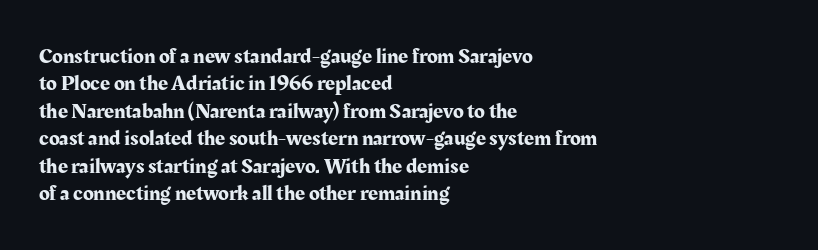
Letter spacing: default. Words float on clear page, feet unadorned. Every stem runs plumb, perpendicular to the baseline. Is there much room between lines? A standard amount, neither cramped nor airy. Reading down the block, your eye returns to a fixed left position each line.
